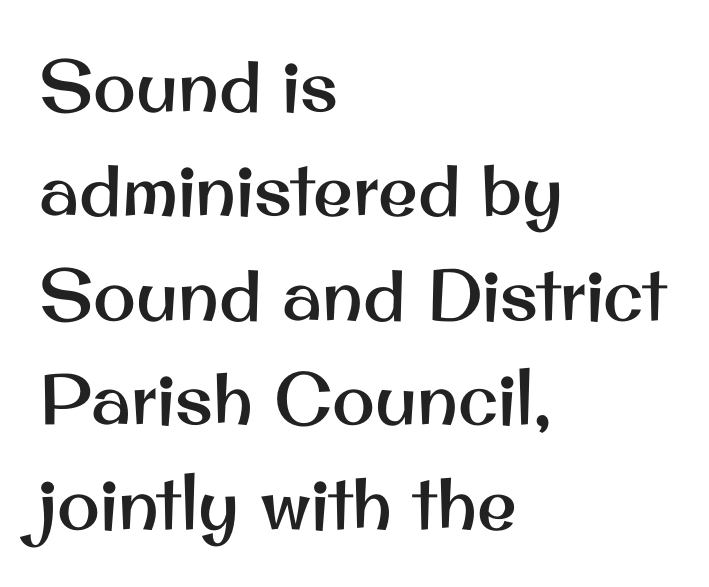
This sample keeps an unexceptional amount of space between lines. There is no visible air inserted between adjacent glyphs. A typesetter would label this face a sans. Line beginnings align vertically; line endings do not.
